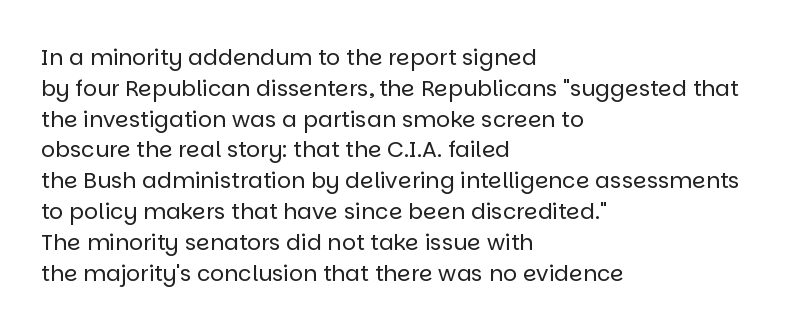
The image shows 22 px text type, upright; set left-aligned, normal line spacing (1.4x), normal letter spacing, not underlined.
